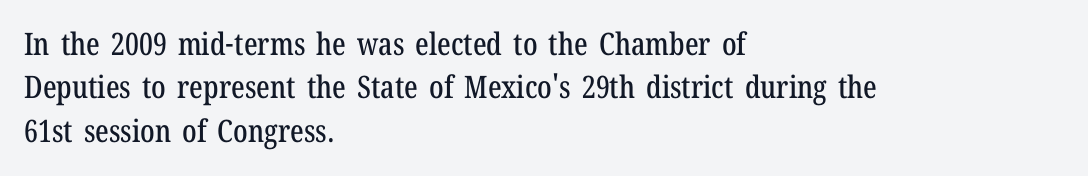
Q: Is the text italic (slanted)? A: No, it is upright.
Q: Is the typeface a serif or a sans-serif typeface? A: Serif.
Q: Is the text underlined? A: No.
Q: How is the paragraph aligned? A: Left-aligned.
Q: Is the spacing between letters normal or unusually wide? A: Normal.
Q: Is the spacing between lines tight, normal or loose? A: Normal.
Q: Width (condensed, normal, or wide)? A: Condensed.
Q: Stroke contrast? A: Low.
Q: x-height? A: Medium.
Q: Monospaced? A: No.
